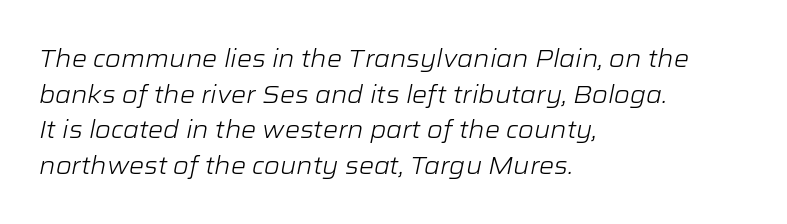
{"italic": "yes", "lean": "right", "slant_degrees": 12, "bold": "no", "underline": "no", "align": "left", "line_spacing": "normal", "line_spacing_ratio": 1.48, "letter_spacing": "normal", "letter_spacing_em": 0.0, "glyph_px": 24}
